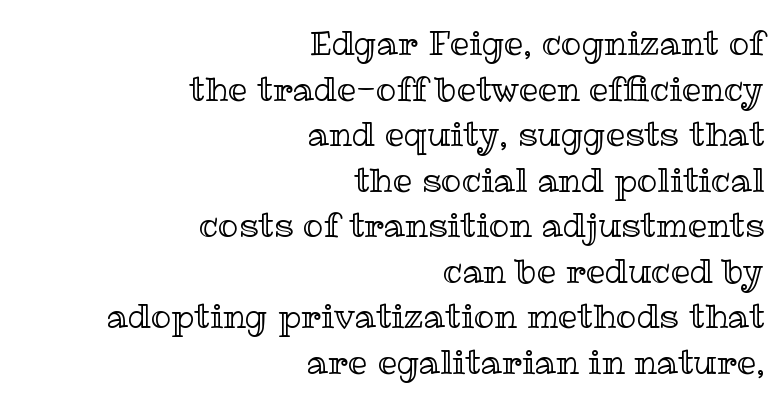
The image shows 34 px text type, upright; set right-aligned, normal line spacing (1.34x), normal letter spacing, not underlined; a medium x-height.
